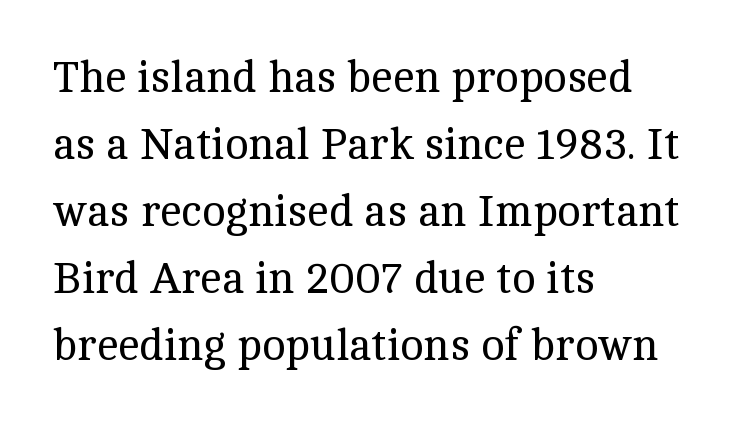
The image shows 44 px regular-weight serif type, upright; set left-aligned, normal line spacing (1.52x), normal letter spacing, not underlined; a medium x-height.
